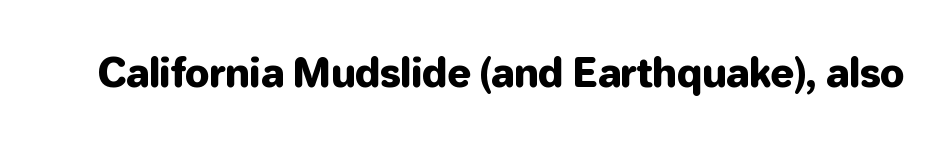
{"serif": "no", "italic": "no", "width": "normal", "stroke_contrast": "low", "x_height": "medium", "monospaced": "no", "underline": "no", "letter_spacing": "normal", "letter_spacing_em": 0.0, "glyph_px": 39}
